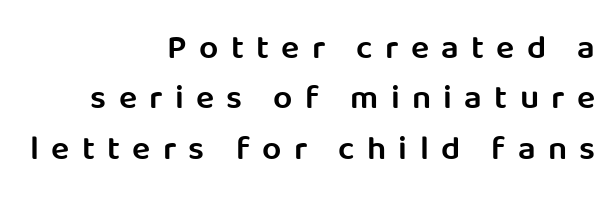
The image shows 34 px semibold sans-serif type, upright; set right-aligned, normal line spacing (1.48x), unusually wide letter spacing (+0.36 em), not underlined; low stroke contrast and a large x-height.
